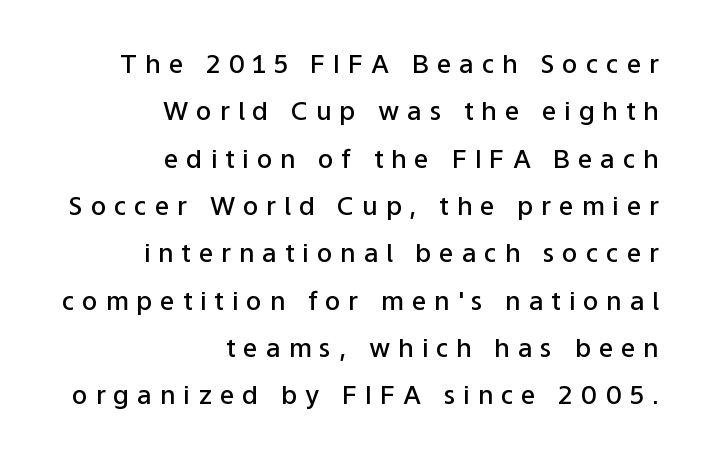
Q: Is the text bold? A: Semi-bold.
Q: Is the text italic (slanted)? A: No, it is upright.
Q: Is the text underlined? A: No.
Q: How is the paragraph aligned? A: Right-aligned.
Q: Is the spacing between letters normal or unusually wide? A: Unusually wide.
